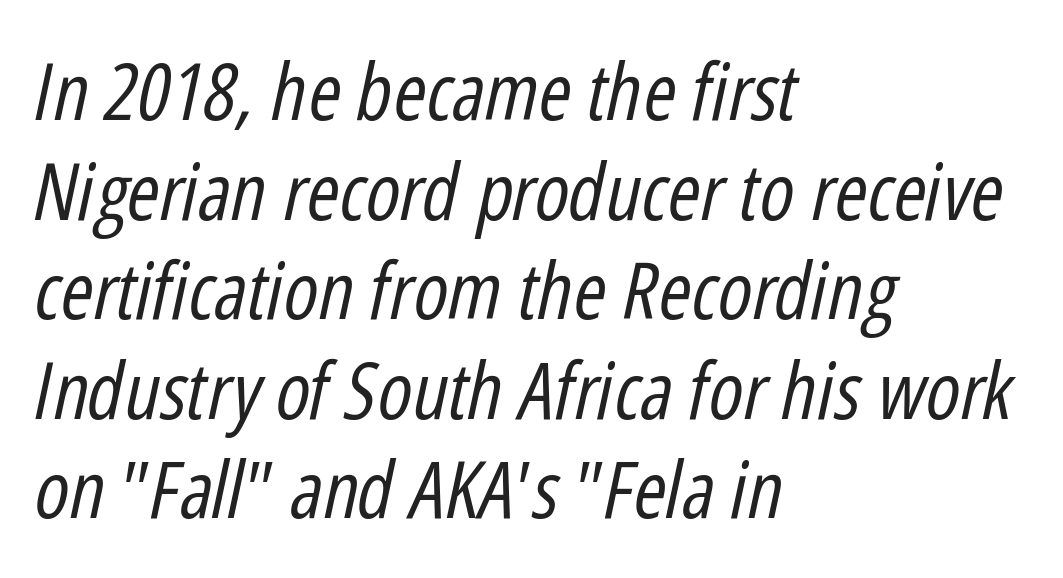
The rendering uses natural spacing where letterforms have individual widths. The text carries the slant typical of an italic or oblique font. Successive baselines arrive at the customary interval. Between one letter and the next there's only the usual sliver of space. The rag falls on the right side of this text block.
